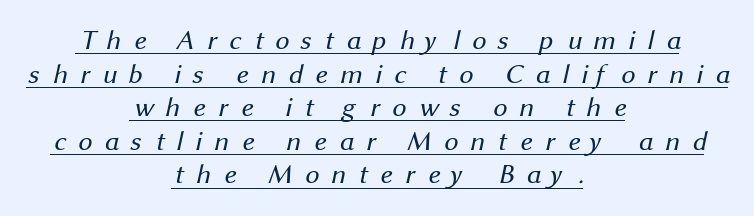
Q: Is the text bold? A: No.
Q: Is the typeface a serif or a sans-serif typeface? A: Sans-serif.
Q: Is the text underlined? A: Yes.
Q: How is the paragraph aligned? A: Centered.
Q: Is the spacing between letters normal or unusually wide? A: Unusually wide.
Q: Width (condensed, normal, or wide)? A: Normal.
Q: Stroke contrast? A: Medium.
Q: x-height? A: Medium.
Q: Monospaced? A: No.
